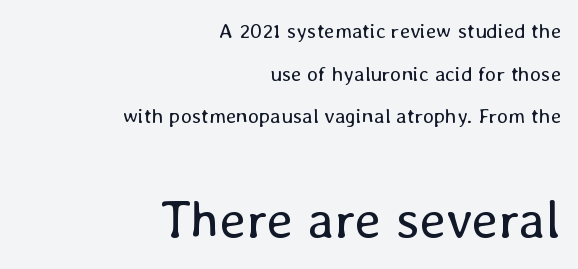
The image shows 53 px regular-weight type, upright; set right-aligned, loose line spacing (2.03x), normal letter spacing, not underlined; the second (bottom) block is 2.52x larger; low stroke contrast and a medium x-height.
